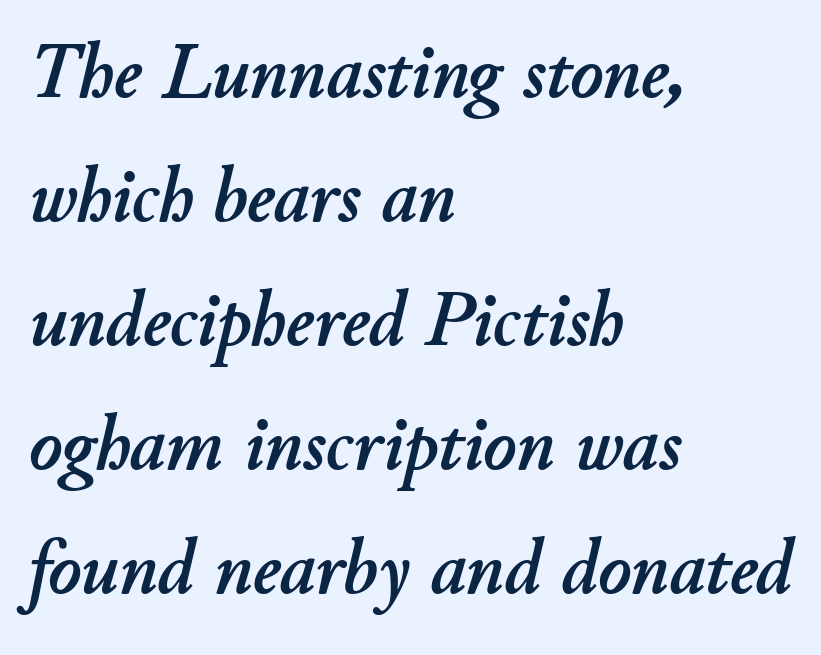
Q: Is the text italic (slanted)? A: Yes, it leans right by about 11 degrees.
Q: Is the text underlined? A: No.
Q: How is the paragraph aligned? A: Left-aligned.
Q: Is the spacing between letters normal or unusually wide? A: Normal.
Q: Is the spacing between lines tight, normal or loose? A: Normal.
Q: Width (condensed, normal, or wide)? A: Normal.
Q: Stroke contrast? A: Low.
Q: x-height? A: Small.
Q: Monospaced? A: No.
